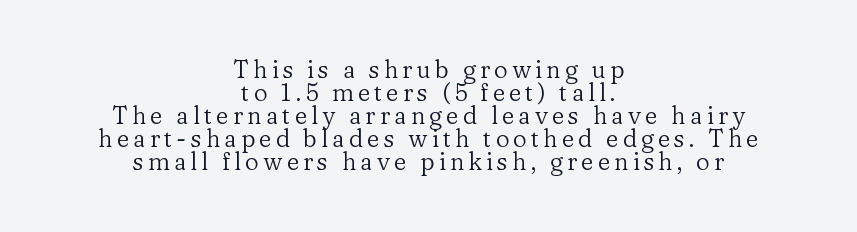
Descender tails drop into unmarked territory. The typeface has the unassuming heft of standard copy or less. This is the regular roman posture of the typeface. Vertically, the passage feels compressed, each row crowding the next. Both edges are ragged and mirror each other, which tells us the setting is centered.
